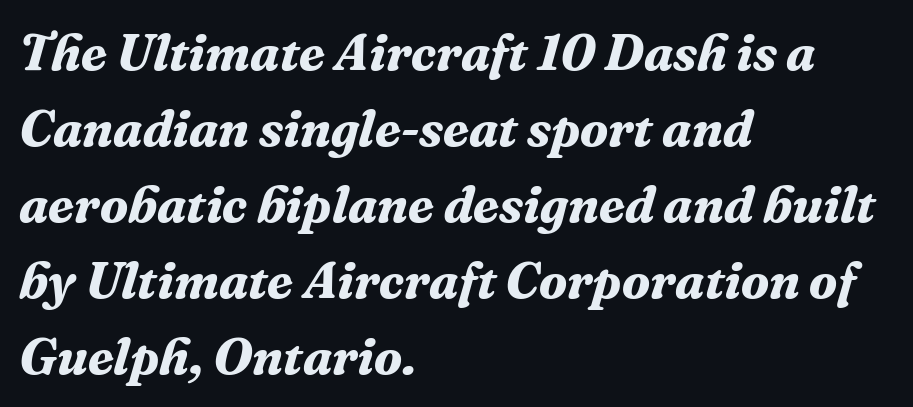
Q: Is the text bold? A: Yes.
Q: Is the text italic (slanted)? A: Yes, it leans right by about 16 degrees.
Q: Is the typeface a serif or a sans-serif typeface? A: Serif.
Q: Is the text underlined? A: No.
Q: How is the paragraph aligned? A: Left-aligned.
Q: Is the spacing between letters normal or unusually wide? A: Normal.
Q: Is the spacing between lines tight, normal or loose? A: Normal.
Q: Width (condensed, normal, or wide)? A: Normal.
Q: Stroke contrast? A: Medium.
Q: x-height? A: Medium.
Q: Monospaced? A: No.
